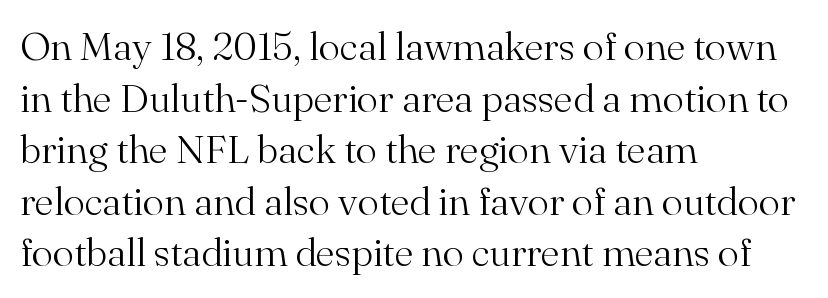
Q: Is the text bold? A: No.
Q: Is the text italic (slanted)? A: No, it is upright.
Q: Is the typeface a serif or a sans-serif typeface? A: Serif.
Q: Is the text underlined? A: No.
Q: How is the paragraph aligned? A: Left-aligned.
Q: Is the spacing between letters normal or unusually wide? A: Normal.
Q: Is the spacing between lines tight, normal or loose? A: Normal.
Q: Width (condensed, normal, or wide)? A: Normal.
Q: Stroke contrast? A: Medium.
Q: x-height? A: Small.
Q: Monospaced? A: No.
